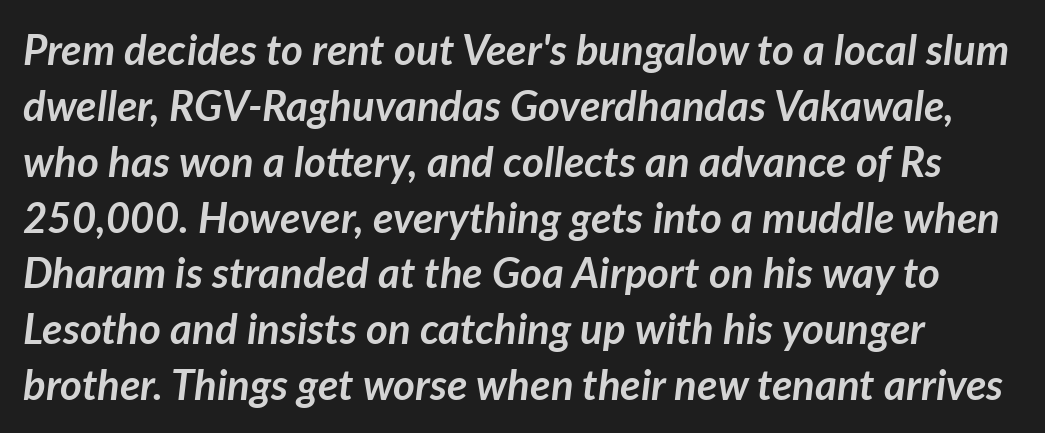
What's the leading like? Ordinary, nothing unusual. The face used here is proportionally spaced, like ordinary book or web type. Short note: letters normally spaced. Bare-footed words on every line. I'd describe the lettering as bold — thick and assertive. Looking at the ascenders, they clearly lean.
